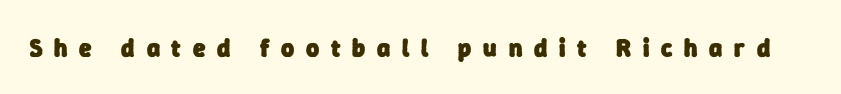
Only glyphs here, with clear space below each row. These words are printed bold, with thick strokes throughout. Does extra space separate the letters? Yes, quite a lot of it.
